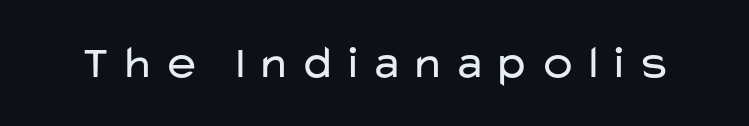
{"serif": "no", "italic": "no", "bold": "no", "weight": "regular", "width": "wide", "stroke_contrast": "low", "x_height": "medium", "monospaced": "no", "underline": "no", "glyph_px": 47}
